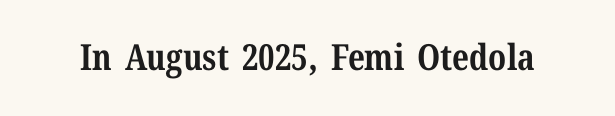
Q: Is the text bold? A: Yes.
Q: Is the text italic (slanted)? A: No, it is upright.
Q: Is the typeface a serif or a sans-serif typeface? A: Serif.
Q: Is the text underlined? A: No.
Q: Is the spacing between letters normal or unusually wide? A: Normal.
Q: Width (condensed, normal, or wide)? A: Normal.
Q: Stroke contrast? A: Medium.
Q: x-height? A: Medium.
Q: Monospaced? A: No.
